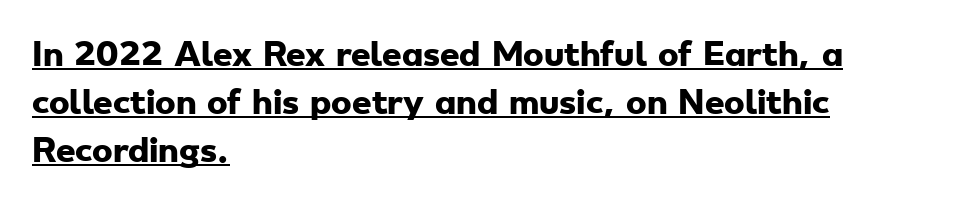
Q: Is the text bold? A: Yes.
Q: Is the typeface a serif or a sans-serif typeface? A: Sans-serif.
Q: Is the text underlined? A: Yes.
Q: How is the paragraph aligned? A: Left-aligned.
Q: Is the spacing between letters normal or unusually wide? A: Normal.
Q: Is the spacing between lines tight, normal or loose? A: Normal.
Q: Width (condensed, normal, or wide)? A: Wide.
Q: Stroke contrast? A: Low.
Q: x-height? A: Small.
Q: Monospaced? A: No.
